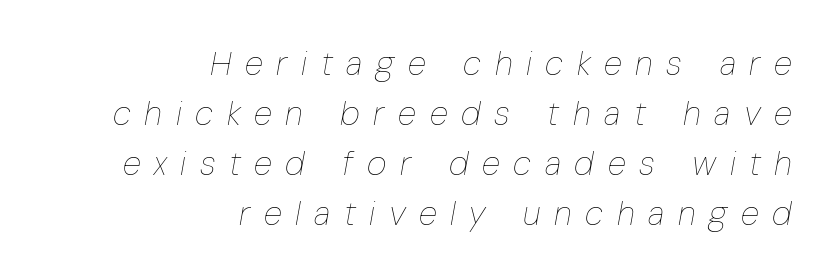
Q: Is the text bold? A: No.
Q: Is the text italic (slanted)? A: Yes, it leans right by about 10 degrees.
Q: Is the text underlined? A: No.
Q: How is the paragraph aligned? A: Right-aligned.
Q: Is the spacing between letters normal or unusually wide? A: Unusually wide.
Q: Is the spacing between lines tight, normal or loose? A: Normal.
Q: Width (condensed, normal, or wide)? A: Condensed.
Q: Stroke contrast? A: Low.
Q: x-height? A: Medium.
Q: Monospaced? A: No.
